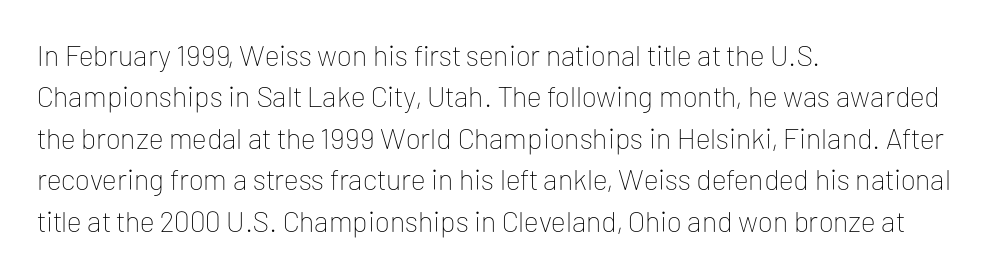
Tracking value appears to be zero — textbook default spacing. No letter is thick-stroked: the sample isn't bold. The specimen reads as upright at a glance. Where is the straight margin? On the left.
